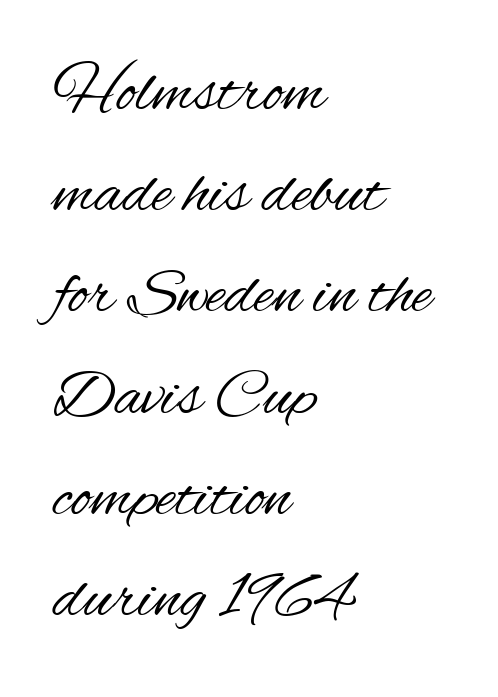
{"serif": "no", "bold": "no", "weight": "regular", "width": "condensed", "stroke_contrast": "medium", "x_height": "small", "monospaced": "no", "underline": "no", "align": "left", "line_spacing": "normal", "line_spacing_ratio": 1.51, "letter_spacing": "normal", "letter_spacing_em": 0.0, "glyph_px": 67}
